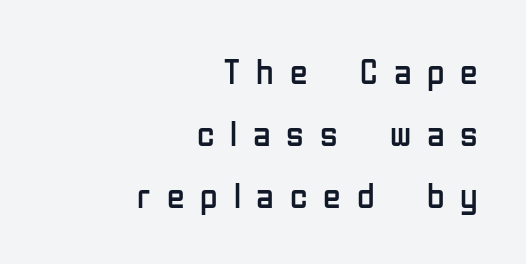
The image shows 36 px regular-weight, condensed sans-serif type, upright; set right-aligned, line spacing 1.72x, unusually wide letter spacing (+0.44 em), not underlined; low stroke contrast and a medium x-height.
